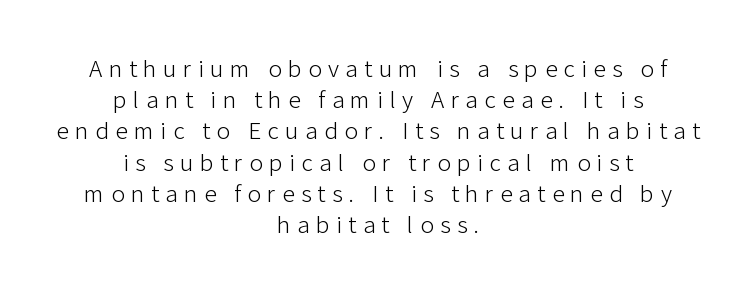
Q: Is the text bold? A: No.
Q: Is the text italic (slanted)? A: No, it is upright.
Q: Is the text underlined? A: No.
Q: How is the paragraph aligned? A: Centered.
Q: Is the spacing between letters normal or unusually wide? A: Unusually wide.
Q: Is the spacing between lines tight, normal or loose? A: Normal.
